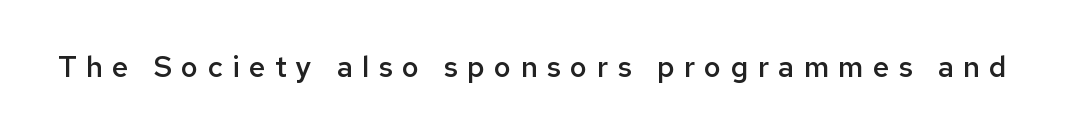
Q: Is the text bold? A: Semi-bold.
Q: Is the text italic (slanted)? A: No, it is upright.
Q: Is the typeface a serif or a sans-serif typeface? A: Sans-serif.
Q: Is the text underlined? A: No.
Q: Is the spacing between letters normal or unusually wide? A: Unusually wide.
Q: Width (condensed, normal, or wide)? A: Normal.
Q: Stroke contrast? A: Low.
Q: x-height? A: Medium.
Q: Monospaced? A: No.
